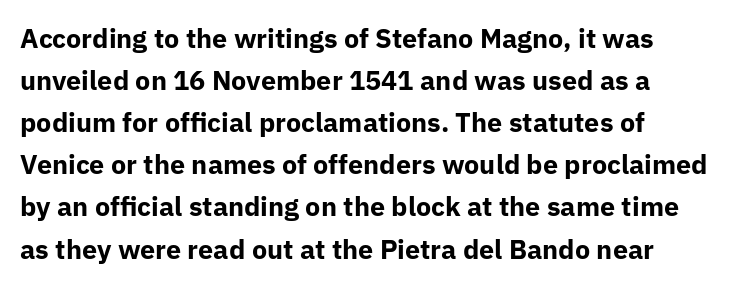
{"italic": "no", "bold": "yes", "underline": "no", "align": "left", "line_spacing": "normal", "line_spacing_ratio": 1.56, "letter_spacing": "normal", "letter_spacing_em": 0.0, "glyph_px": 27}
